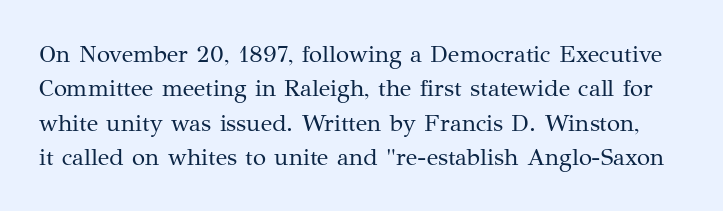
Clear beneath every line of the passage. The characters are drawn with everyday or finer stroke widths. If you drew a line through each stem, it would be perfectly vertical. Letter spacing: default. Regular leading.
